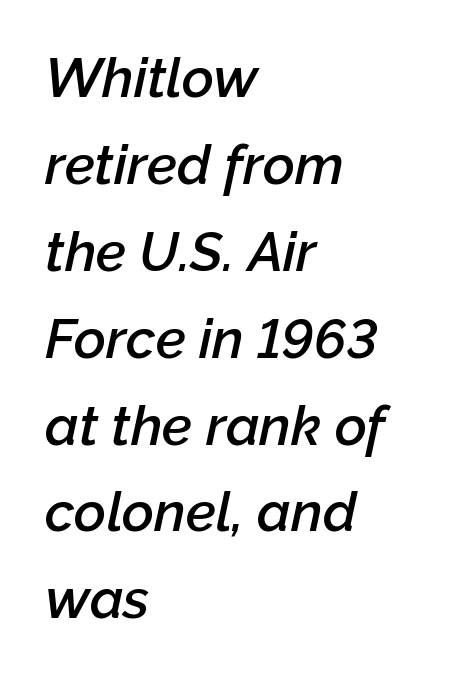
{"italic": "yes", "lean": "right", "slant_degrees": 12, "bold": "semi", "weight": "semibold", "width": "normal", "stroke_contrast": "low", "x_height": "medium", "monospaced": "no", "underline": "no", "align": "left", "line_spacing": "normal", "line_spacing_ratio": 1.58, "letter_spacing": "normal", "letter_spacing_em": 0.0, "glyph_px": 55}
